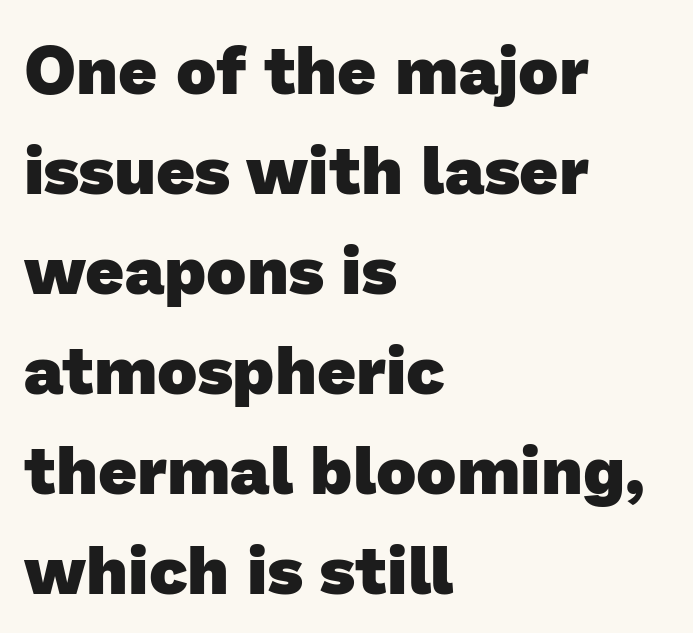
In terms of letterform style, serifs are entirely absent. Look at the stroke-to-counter ratio: heavy, a bold. This block has exactly the height ordinary leading produces. The compositor pushed each line to the left boundary. The area under the type is left untouched. Is this a fixed-width face? No — the glyphs have proportional, varying widths.
